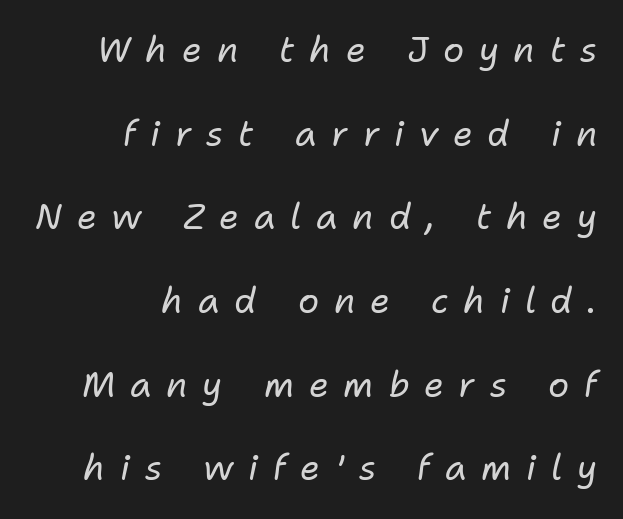
The glyphs are unaccompanied by any horizontal stroke below them. Each letter keeps its own natural width here, so spacing adapts to shape. You could only call the tracking loose — the letters float apart. A typesetter would mark this as italic. Rows of type keep a wide berth in the vertical direction. In CSS terms this would be text-align: right.
